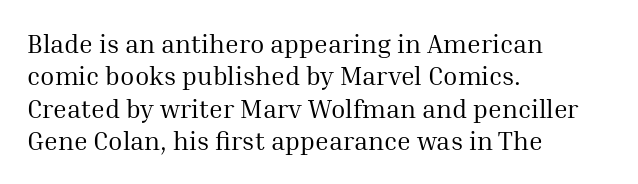
Q: Is the text bold? A: No.
Q: Is the text italic (slanted)? A: No, it is upright.
Q: Is the text underlined? A: No.
Q: How is the paragraph aligned? A: Left-aligned.
Q: Is the spacing between letters normal or unusually wide? A: Normal.
Q: Is the spacing between lines tight, normal or loose? A: Normal.
